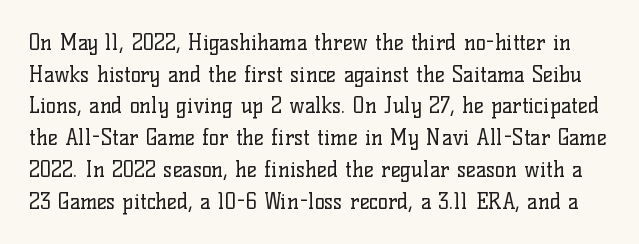
Rule under the text: the space is simply empty. Heaviness? Minimal to ordinary, like unemphasized prose. The type sits square on the baseline with zero lean. Glyph-to-glyph distance matches everyday printed text. Compared with typical paragraphs, the rows here are spaced about the same.
